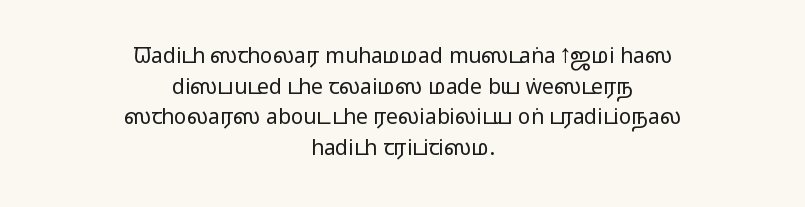
The image shows 21 px text type, upright; set centered, normal line spacing (1.46x), normal letter spacing, not underlined.
